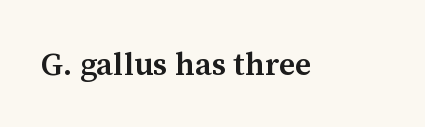
{"serif": "yes", "italic": "no", "bold": "semi", "weight": "semibold", "width": "normal", "stroke_contrast": "medium", "x_height": "medium", "monospaced": "no", "underline": "no", "letter_spacing": "normal", "letter_spacing_em": 0.0, "glyph_px": 32}
